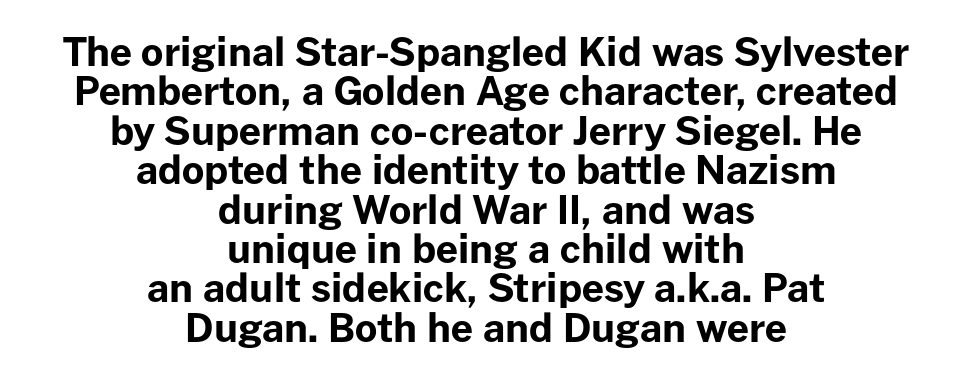
Which margin do the lines hug? Neither — every line sits in the middle. Students, note that the glyphs here touch the page at normal intervals. The passage shown is emphatically bold. The space between consecutive lines is stingy. Every character sits straight up, as roman type does.
